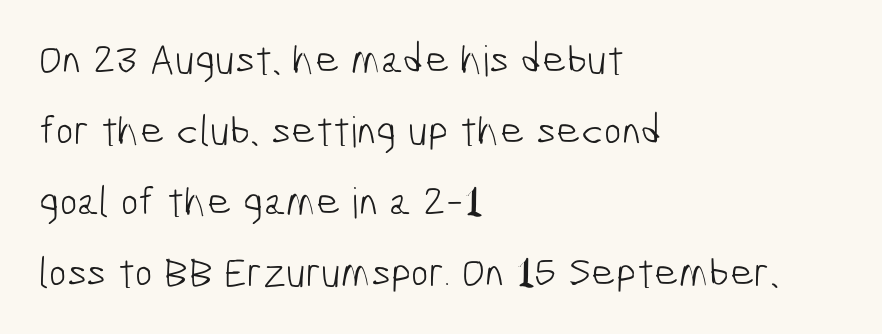
Q: Is the text bold? A: No.
Q: Is the typeface a serif or a sans-serif typeface? A: Sans-serif.
Q: Is the text underlined? A: No.
Q: How is the paragraph aligned? A: Left-aligned.
Q: Is the spacing between letters normal or unusually wide? A: Normal.
Q: Is the spacing between lines tight, normal or loose? A: Normal.
Q: Width (condensed, normal, or wide)? A: Condensed.
Q: Stroke contrast? A: Low.
Q: x-height? A: Medium.
Q: Monospaced? A: No.
